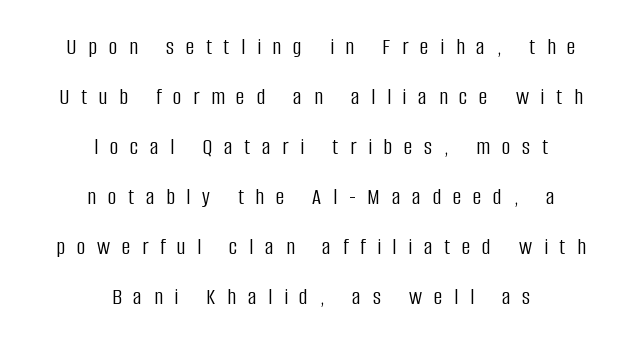
{"italic": "no", "bold": "no", "underline": "no", "align": "center", "line_spacing": "loose", "line_spacing_ratio": 2.08, "letter_spacing": "wide", "letter_spacing_em": 0.49, "glyph_px": 24}
